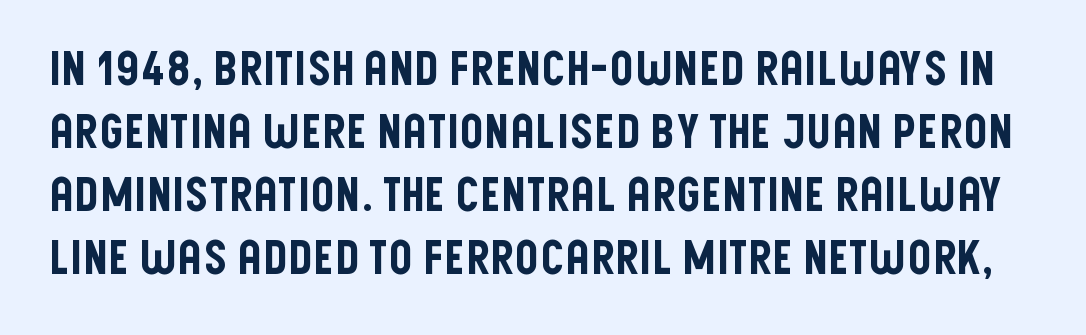
Q: Is the text italic (slanted)? A: No, it is upright.
Q: Is the typeface a serif or a sans-serif typeface? A: Sans-serif.
Q: Is the text underlined? A: No.
Q: Is the spacing between letters normal or unusually wide? A: Normal.
Q: Is the spacing between lines tight, normal or loose? A: Normal.
Q: Width (condensed, normal, or wide)? A: Condensed.
Q: Stroke contrast? A: Low.
Q: x-height? A: Large.
Q: Monospaced? A: No.
